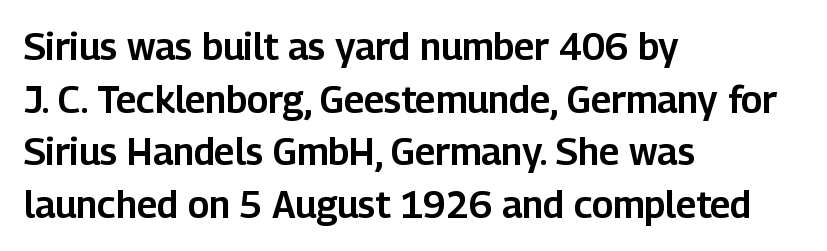
Anything drawn beneath the words? Only blank space. A sans-serif font was chosen for this passage. The type is set solid horizontally, with unmodified tracking. The rag falls on the right side of this text block. Varying glyph widths throughout — classic text-font behaviour.
